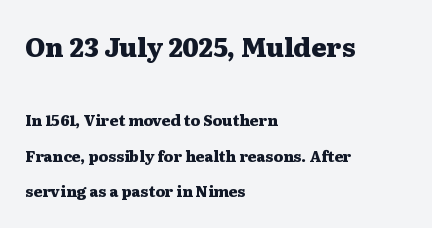
The image shows 26 px bold type, upright; set left-aligned, loose line spacing (2.36x), normal letter spacing, not underlined; the first (top) block is 1.73x larger.
